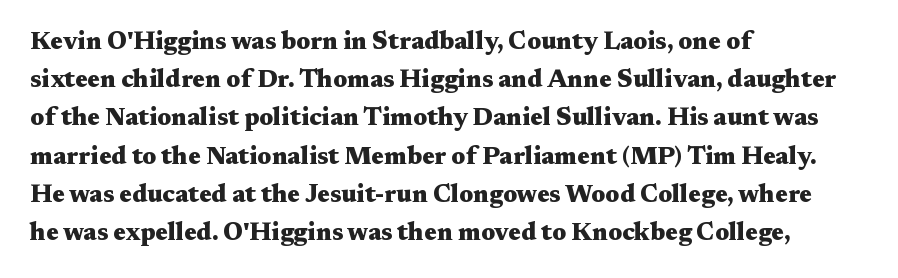
The image shows 25 px bold type, upright; set left-aligned, normal line spacing (1.53x), normal letter spacing, not underlined.
